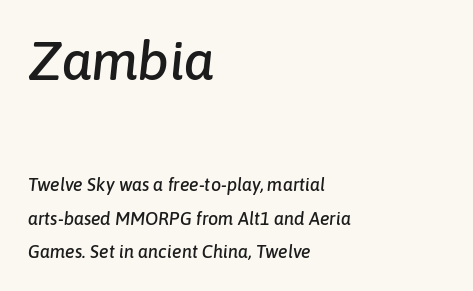
The image shows 55 px text type, italic (leaning right); set left-aligned, line spacing 1.86x, normal letter spacing, not underlined; the first (top) block is 3.06x larger; low stroke contrast and a medium x-height.
